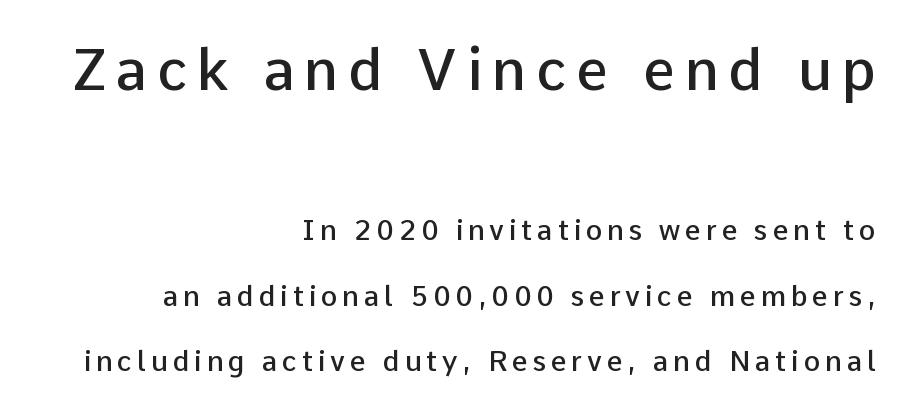
Q: Is the text bold? A: Semi-bold.
Q: Is the text italic (slanted)? A: No, it is upright.
Q: Is the typeface a serif or a sans-serif typeface? A: Sans-serif.
Q: Is the text underlined? A: No.
Q: How is the paragraph aligned? A: Right-aligned.
Q: Is the spacing between lines tight, normal or loose? A: Loose.
Q: Which block of text is set in a larger size, the first (top) or the second (bottom)? A: The first (top) one.
Q: Width (condensed, normal, or wide)? A: Normal.
Q: Stroke contrast? A: Low.
Q: x-height? A: Medium.
Q: Monospaced? A: No.
